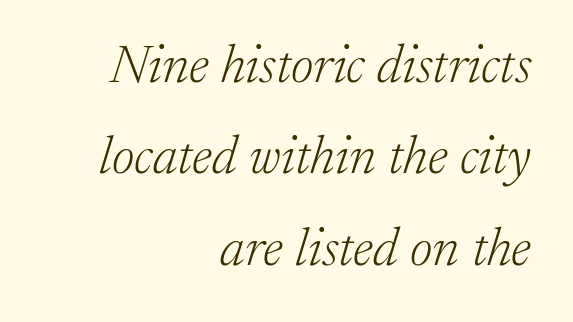
Q: Is the text bold? A: No.
Q: Is the text italic (slanted)? A: Yes, it leans right by about 17 degrees.
Q: Is the typeface a serif or a sans-serif typeface? A: Serif.
Q: Is the text underlined? A: No.
Q: How is the paragraph aligned? A: Right-aligned.
Q: Is the spacing between letters normal or unusually wide? A: Normal.
Q: Is the spacing between lines tight, normal or loose? A: Normal.
Q: Width (condensed, normal, or wide)? A: Normal.
Q: Stroke contrast? A: Low.
Q: x-height? A: Medium.
Q: Monospaced? A: No.
